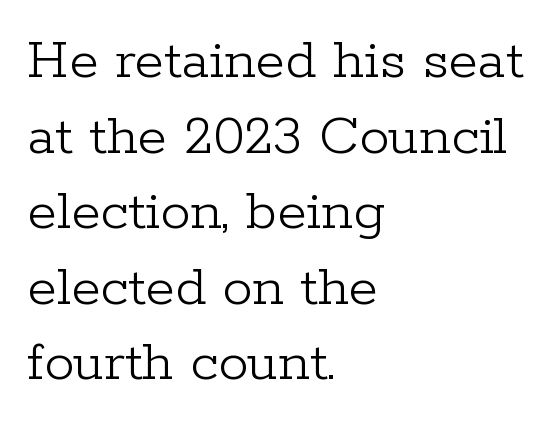
Q: Is the text bold? A: No.
Q: Is the text italic (slanted)? A: No, it is upright.
Q: Is the typeface a serif or a sans-serif typeface? A: Serif.
Q: Is the text underlined? A: No.
Q: How is the paragraph aligned? A: Left-aligned.
Q: Is the spacing between letters normal or unusually wide? A: Normal.
Q: Is the spacing between lines tight, normal or loose? A: Normal.
Q: Width (condensed, normal, or wide)? A: Normal.
Q: Stroke contrast? A: Low.
Q: x-height? A: Medium.
Q: Monospaced? A: No.
